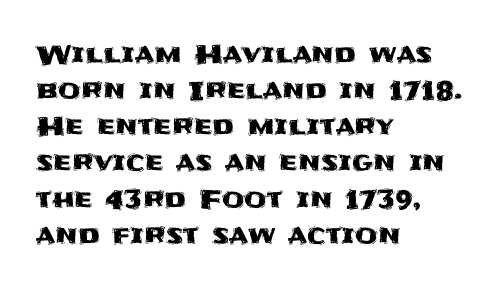
Q: Is the text italic (slanted)? A: No, it is upright.
Q: Is the text underlined? A: No.
Q: How is the paragraph aligned? A: Left-aligned.
Q: Is the spacing between letters normal or unusually wide? A: Normal.
Q: Is the spacing between lines tight, normal or loose? A: Normal.
